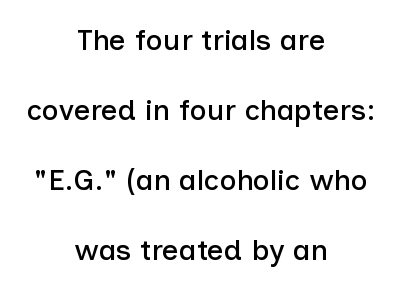
{"serif": "no", "italic": "no", "width": "normal", "stroke_contrast": "low", "x_height": "medium", "monospaced": "no", "underline": "no", "align": "center", "line_spacing": "loose", "line_spacing_ratio": 2.41, "letter_spacing": "normal", "letter_spacing_em": 0.0, "glyph_px": 29}
